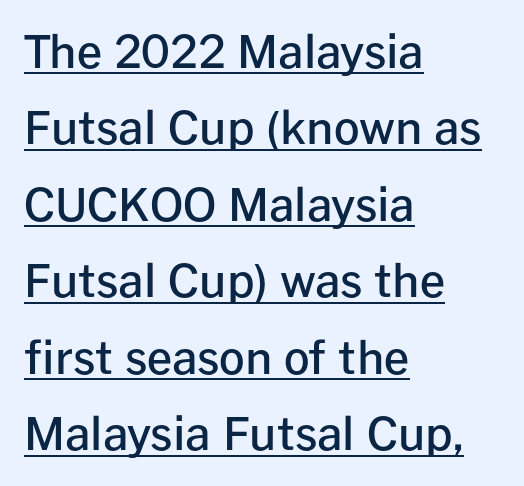
{"serif": "no", "italic": "no", "bold": "semi", "weight": "semibold", "width": "normal", "stroke_contrast": "low", "x_height": "medium", "monospaced": "no", "underline": "yes", "align": "left", "line_spacing": "normal", "line_spacing_ratio": 1.7, "letter_spacing": "normal", "letter_spacing_em": 0.0, "glyph_px": 45}
